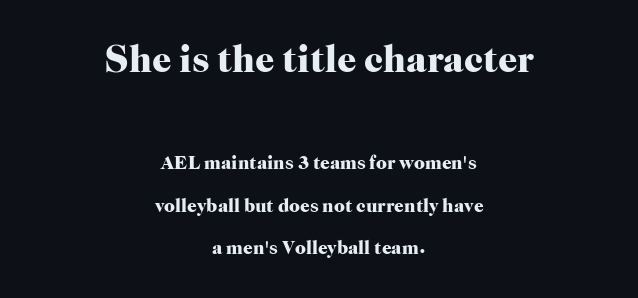
{"serif": "yes", "italic": "no", "bold": "yes", "weight": "heavy", "width": "normal", "stroke_contrast": "high", "x_height": "medium", "monospaced": "no", "underline": "no", "align": "center", "line_spacing": "loose", "line_spacing_ratio": 2.25, "letter_spacing": "normal", "letter_spacing_em": 0.0, "larger_block": "first", "size_ratio": 2.0, "glyph_px": 38}
